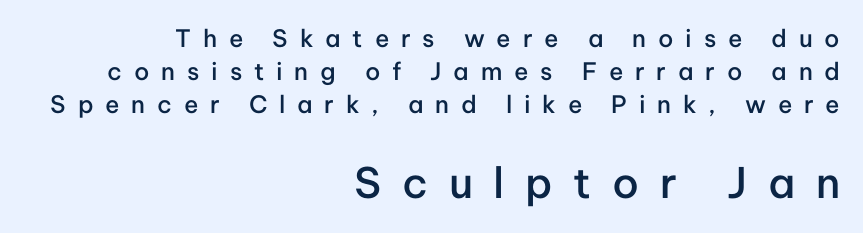
Q: Is the text bold? A: Semi-bold.
Q: Is the text italic (slanted)? A: No, it is upright.
Q: Is the typeface a serif or a sans-serif typeface? A: Sans-serif.
Q: Is the text underlined? A: No.
Q: How is the paragraph aligned? A: Right-aligned.
Q: Is the spacing between letters normal or unusually wide? A: Unusually wide.
Q: Is the spacing between lines tight, normal or loose? A: Normal.
Q: Which block of text is set in a larger size, the first (top) or the second (bottom)? A: The second (bottom) one.
Q: Width (condensed, normal, or wide)? A: Normal.
Q: Stroke contrast? A: Low.
Q: x-height? A: Medium.
Q: Monospaced? A: No.
